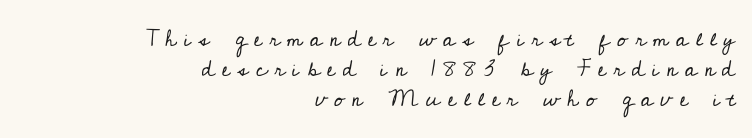
{"bold": "no", "underline": "no", "align": "right", "line_spacing": "normal", "line_spacing_ratio": 1.3, "letter_spacing": "wide", "letter_spacing_em": 0.32, "glyph_px": 23}
